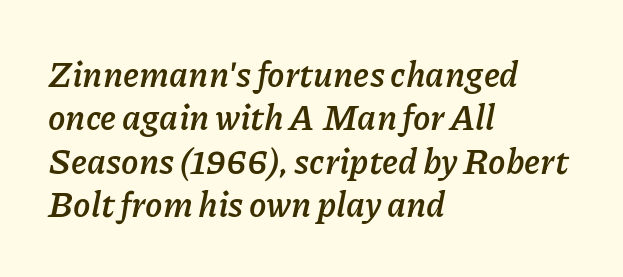
Q: Is the text bold? A: Yes.
Q: Is the text italic (slanted)? A: Yes, it leans right by about 11 degrees.
Q: Is the text underlined? A: No.
Q: How is the paragraph aligned? A: Left-aligned.
Q: Is the spacing between letters normal or unusually wide? A: Normal.
Q: Width (condensed, normal, or wide)? A: Normal.
Q: Stroke contrast? A: Low.
Q: x-height? A: Medium.
Q: Monospaced? A: No.
